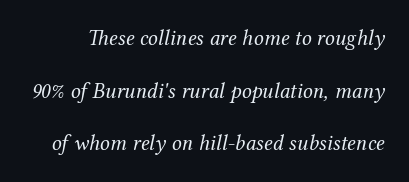
There's an unmistakable incline to the writing here. Default kerning and tracking; the words read as compact shapes. Unmarked baselines from the first word to the last. No letter is thick-stroked: the sample isn't bold.
